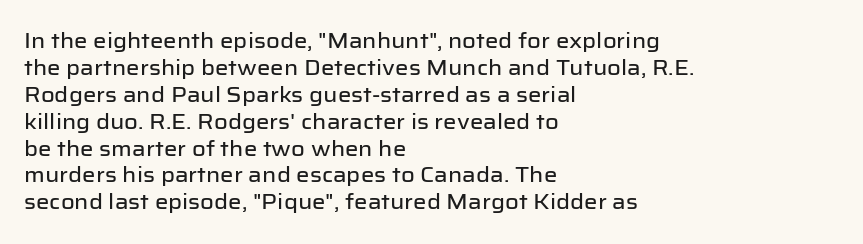
{"italic": "no", "underline": "no", "align": "left", "line_spacing": "normal", "line_spacing_ratio": 1.28, "letter_spacing": "normal", "letter_spacing_em": 0.0, "glyph_px": 21}
